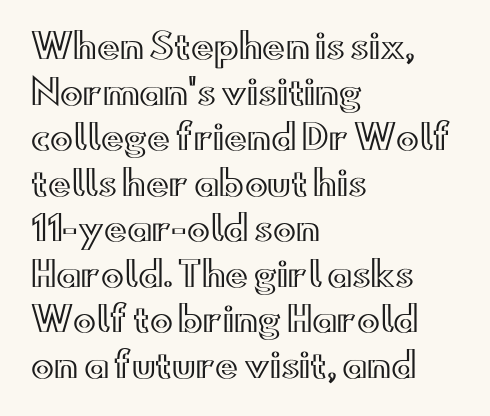
The image shows 34 px wide type, upright; set left-aligned, normal line spacing (1.34x), normal letter spacing, not underlined; a small x-height.
